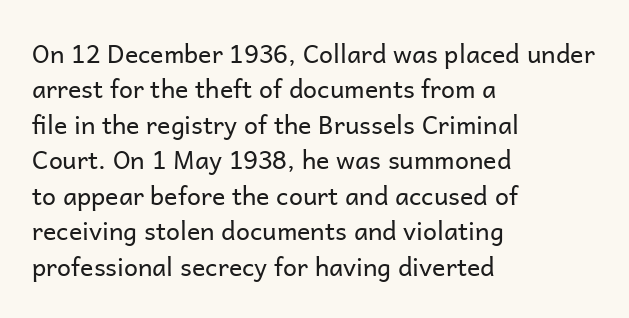
Plain, unruled lines of type. Is the type heavy? It reads as light-to-regular instead. Interline gaps are of average width in this sample. In terms of posture, this sample is upright. These lines are set flush left with a ragged right edge. Nothing unusual about the tracking: characters are spaced as the font intends.
